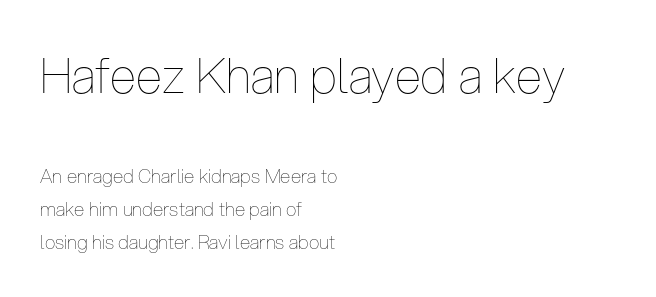
Q: Is the text bold? A: No.
Q: Is the text italic (slanted)? A: No, it is upright.
Q: Is the text underlined? A: No.
Q: How is the paragraph aligned? A: Left-aligned.
Q: Is the spacing between letters normal or unusually wide? A: Normal.
Q: Which block of text is set in a larger size, the first (top) or the second (bottom)? A: The first (top) one.
Q: Width (condensed, normal, or wide)? A: Condensed.
Q: Stroke contrast? A: Low.
Q: x-height? A: Medium.
Q: Monospaced? A: No.
